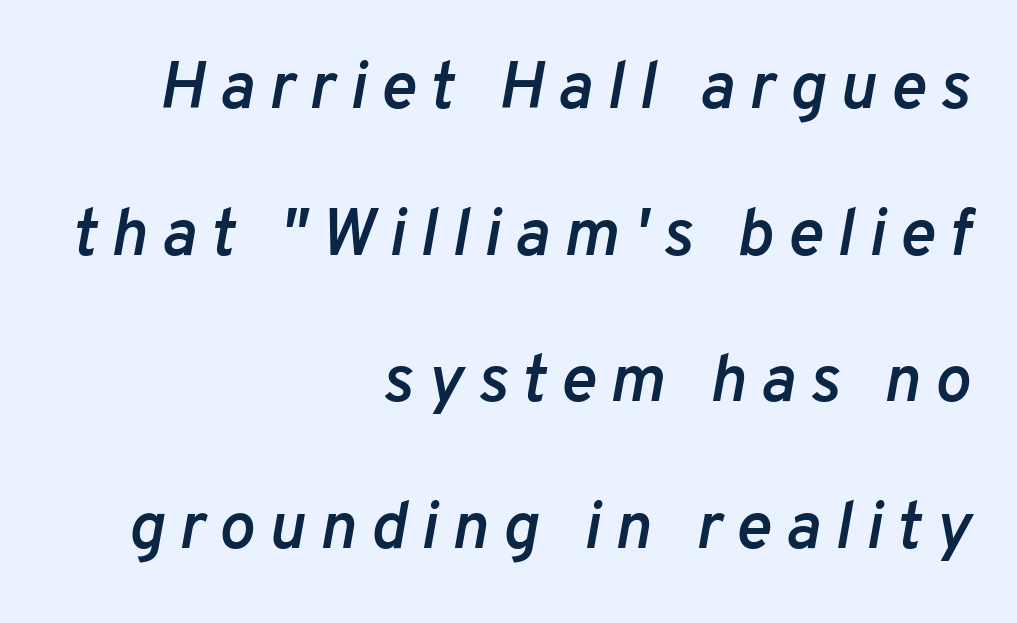
Look at the stroke-to-counter ratio: somewhat heavy, a semibold. Is the block centered? No — it sits flush against the right margin. The rendering uses natural spacing where letterforms have individual widths. Yep, that's italic — everything's leaning. Check the space under the baseline: it is left empty. Each word looks stretched out because of the extra space between its letters.
